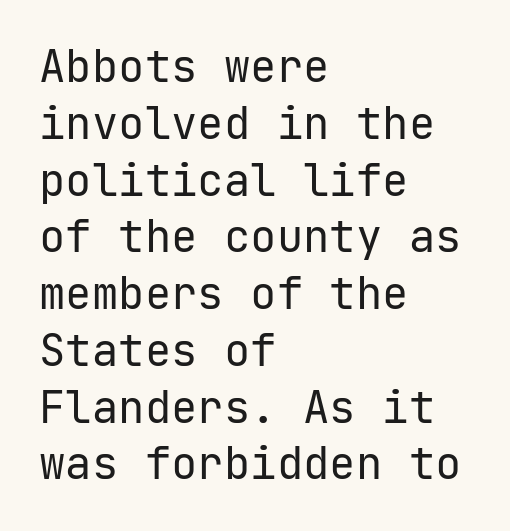
{"serif": "no", "italic": "no", "bold": "no", "weight": "regular", "width": "normal", "stroke_contrast": "low", "x_height": "medium", "monospaced": "yes", "underline": "no", "align": "left", "line_spacing": "normal", "line_spacing_ratio": 1.29, "letter_spacing": "normal", "letter_spacing_em": 0.0, "glyph_px": 44}
